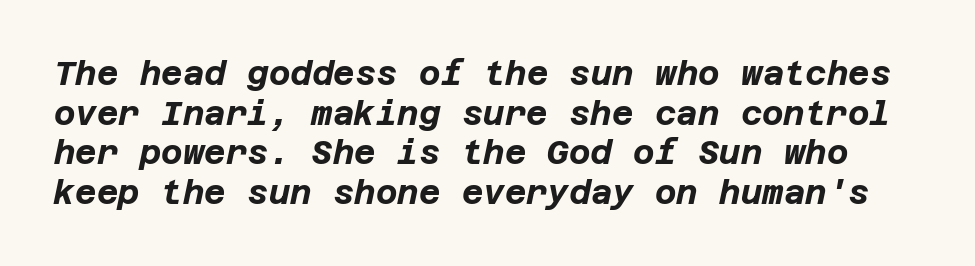
{"italic": "yes", "lean": "right", "slant_degrees": 12, "bold": "yes", "weight": "bold", "width": "normal", "stroke_contrast": "low", "x_height": "large", "underline": "no", "line_spacing_ratio": 1.2, "letter_spacing": "normal", "letter_spacing_em": 0.0, "glyph_px": 33}
